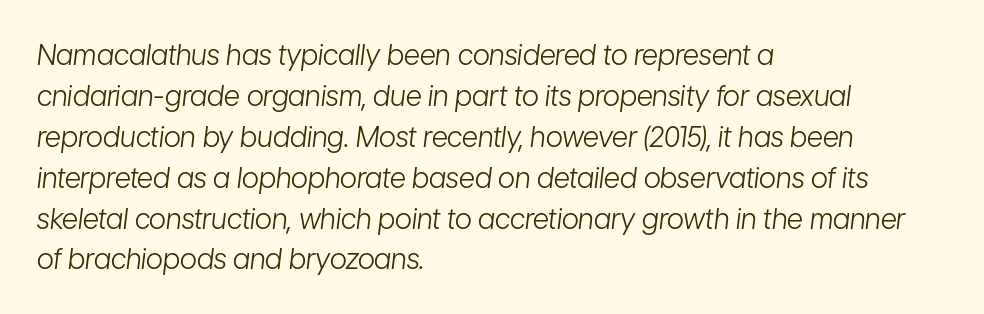
The image shows 28 px light, condensed type, italic (leaning right); set left-aligned, normal line spacing (1.46x), normal letter spacing, not underlined; low stroke contrast and a medium x-height.
